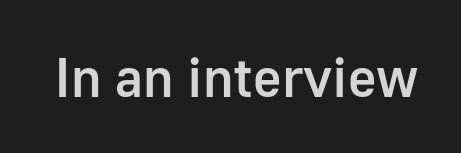
Q: Is the text bold? A: Semi-bold.
Q: Is the text italic (slanted)? A: No, it is upright.
Q: Is the typeface a serif or a sans-serif typeface? A: Sans-serif.
Q: Is the text underlined? A: No.
Q: Is the spacing between letters normal or unusually wide? A: Normal.
Q: Width (condensed, normal, or wide)? A: Normal.
Q: Stroke contrast? A: Low.
Q: x-height? A: Medium.
Q: Monospaced? A: No.
